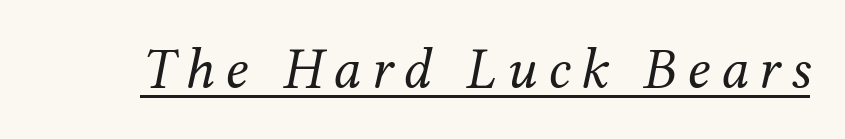
Would a proofreader flag this as italicized? Yes. No chunkiness to these letters — they're not bold. Font category for this specimen: serif. A baseline rule has been typeset under these characters. Is this a fixed-width face? No — the glyphs have proportional, varying widths.
